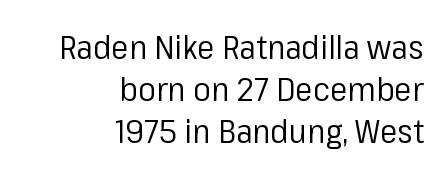
Q: Is the text bold? A: No.
Q: Is the text italic (slanted)? A: No, it is upright.
Q: Is the typeface a serif or a sans-serif typeface? A: Sans-serif.
Q: Is the text underlined? A: No.
Q: How is the paragraph aligned? A: Right-aligned.
Q: Is the spacing between letters normal or unusually wide? A: Normal.
Q: Is the spacing between lines tight, normal or loose? A: Normal.
Q: Width (condensed, normal, or wide)? A: Normal.
Q: Stroke contrast? A: Low.
Q: x-height? A: Medium.
Q: Monospaced? A: No.
